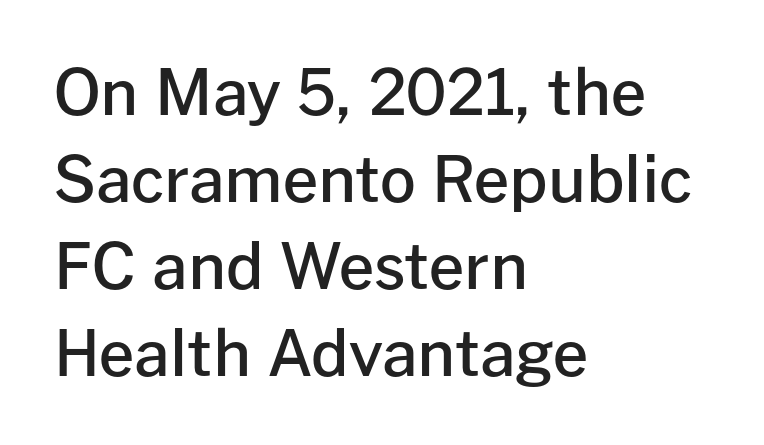
{"serif": "no", "italic": "no", "bold": "semi", "weight": "semibold", "width": "normal", "stroke_contrast": "low", "x_height": "medium", "monospaced": "no", "underline": "no", "align": "left", "line_spacing": "normal", "line_spacing_ratio": 1.38, "letter_spacing": "normal", "letter_spacing_em": 0.0, "glyph_px": 63}
